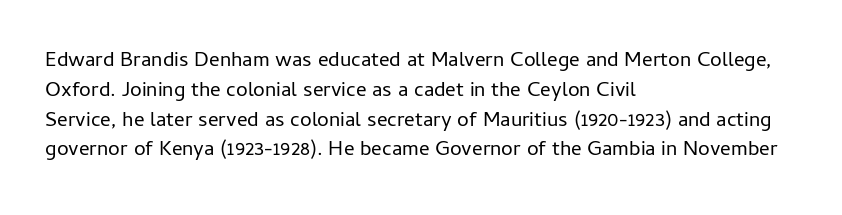
The image shows 21 px text type, upright; set left-aligned, normal line spacing (1.42x), normal letter spacing, not underlined.
